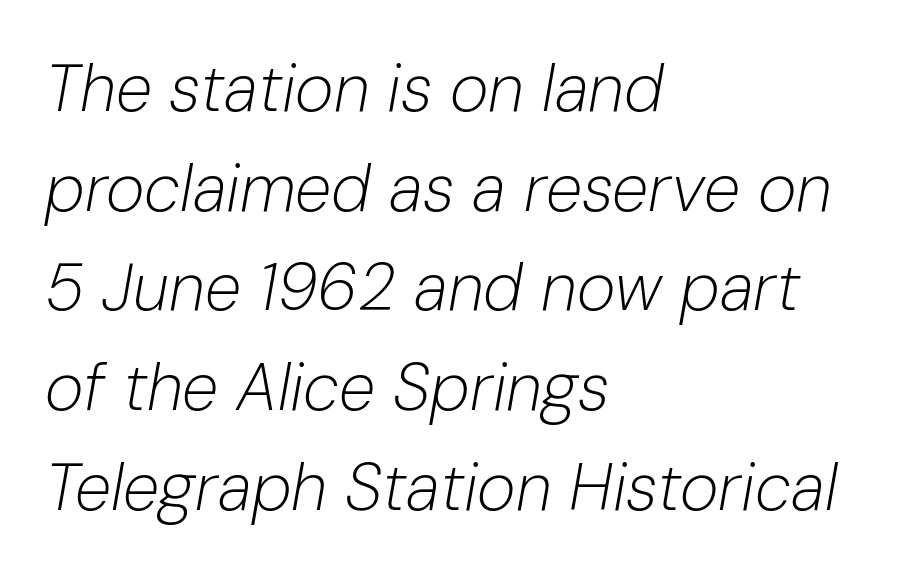
The image shows 66 px light type, italic (leaning right); set left-aligned, normal line spacing (1.51x), normal letter spacing, not underlined; low stroke contrast and a medium x-height.
